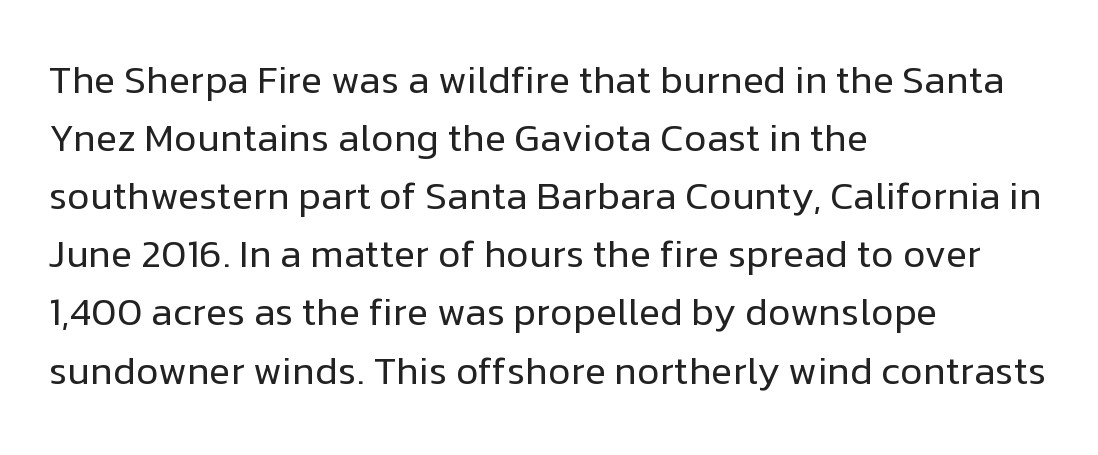
{"serif": "no", "italic": "no", "bold": "no", "weight": "regular", "width": "normal", "stroke_contrast": "low", "x_height": "medium", "monospaced": "no", "underline": "no", "align": "left", "line_spacing": "normal", "line_spacing_ratio": 1.49, "letter_spacing": "normal", "letter_spacing_em": 0.0, "glyph_px": 39}
